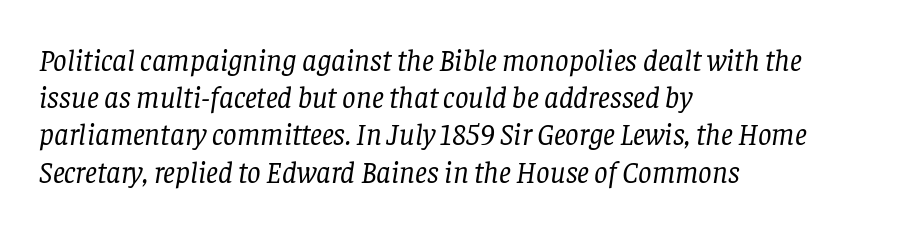
The image shows 30 px regular-weight serif type, italic (leaning right); set left-aligned, line spacing 1.24x, normal letter spacing, not underlined; low stroke contrast and a large x-height.
